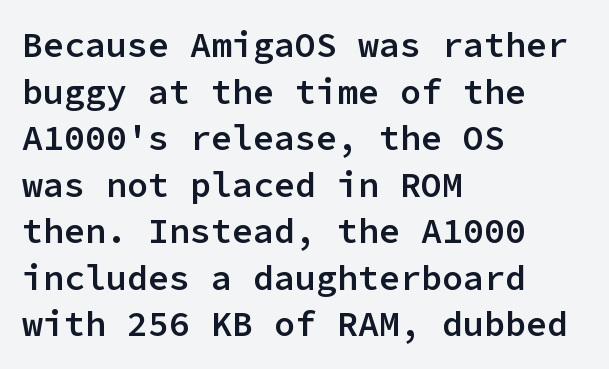
Is the type bold? Partly — it's a semibold, heavier than regular but not fully bold. Only glyphs here, with clear space below each row. This is sans-serif lettering, the kind often seen on screens and signage. The typography opts for an upright posture over an oblique one.
